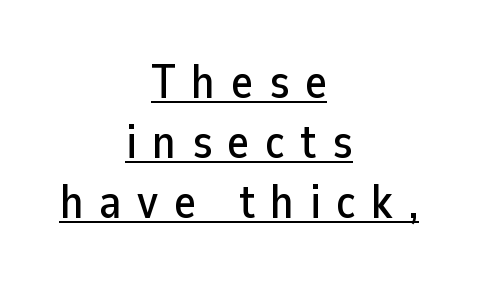
Q: Is the text italic (slanted)? A: No, it is upright.
Q: Is the typeface a serif or a sans-serif typeface? A: Sans-serif.
Q: Is the text underlined? A: Yes.
Q: How is the paragraph aligned? A: Centered.
Q: Is the spacing between letters normal or unusually wide? A: Unusually wide.
Q: Is the spacing between lines tight, normal or loose? A: Normal.
Q: Width (condensed, normal, or wide)? A: Normal.
Q: Stroke contrast? A: Low.
Q: x-height? A: Medium.
Q: Monospaced? A: No.
